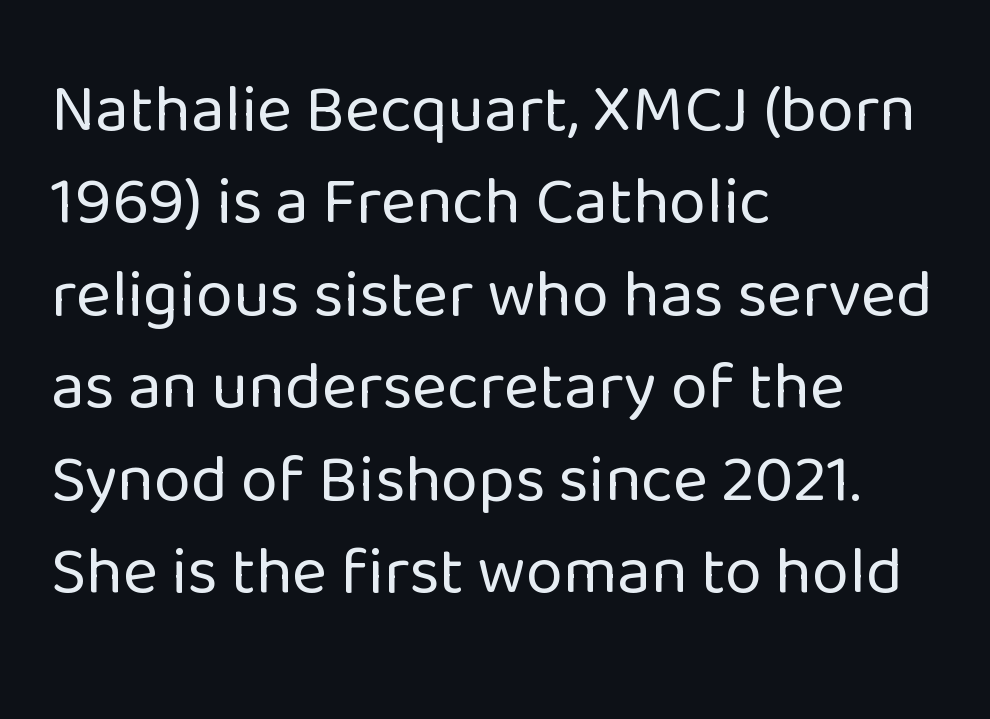
{"serif": "no", "italic": "no", "bold": "no", "weight": "regular", "width": "normal", "stroke_contrast": "low", "x_height": "medium", "monospaced": "no", "underline": "no", "align": "left", "line_spacing": "normal", "line_spacing_ratio": 1.38, "letter_spacing": "normal", "letter_spacing_em": 0.0, "glyph_px": 67}
